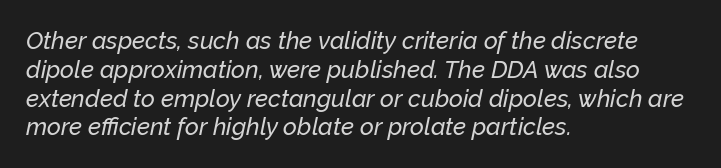
The image shows 24 px text type, italic (leaning right); set left-aligned, line spacing 1.2x, normal letter spacing, not underlined.
